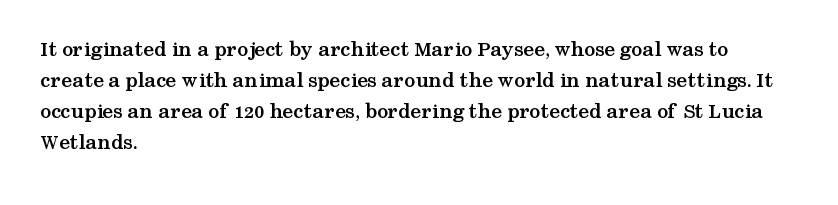
Q: Is the text bold? A: Yes.
Q: Is the text italic (slanted)? A: No, it is upright.
Q: Is the text underlined? A: No.
Q: How is the paragraph aligned? A: Left-aligned.
Q: Is the spacing between letters normal or unusually wide? A: Normal.
Q: Is the spacing between lines tight, normal or loose? A: Normal.
